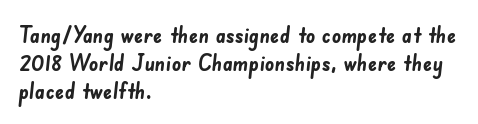
{"bold": "yes", "underline": "no", "align": "left", "line_spacing_ratio": 1.21, "letter_spacing": "normal", "letter_spacing_em": 0.0, "glyph_px": 23}
